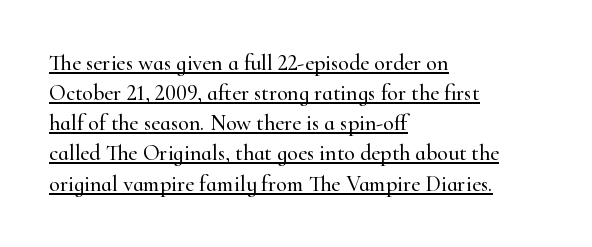
{"italic": "no", "underline": "yes", "align": "left", "line_spacing": "normal", "line_spacing_ratio": 1.37, "letter_spacing": "normal", "letter_spacing_em": 0.0, "glyph_px": 22}
